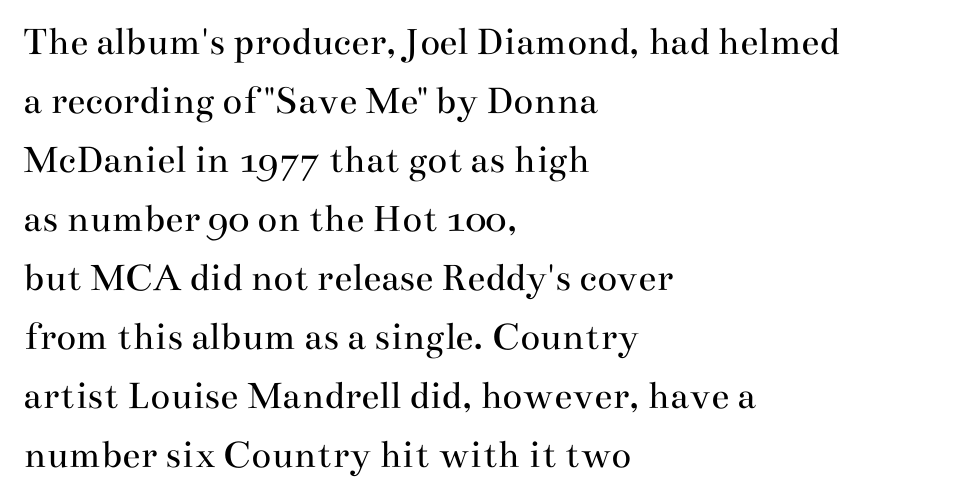
The image shows 41 px regular-weight, wide serif type, upright; set left-aligned, normal line spacing (1.44x), normal letter spacing, not underlined; medium stroke contrast and a small x-height.
